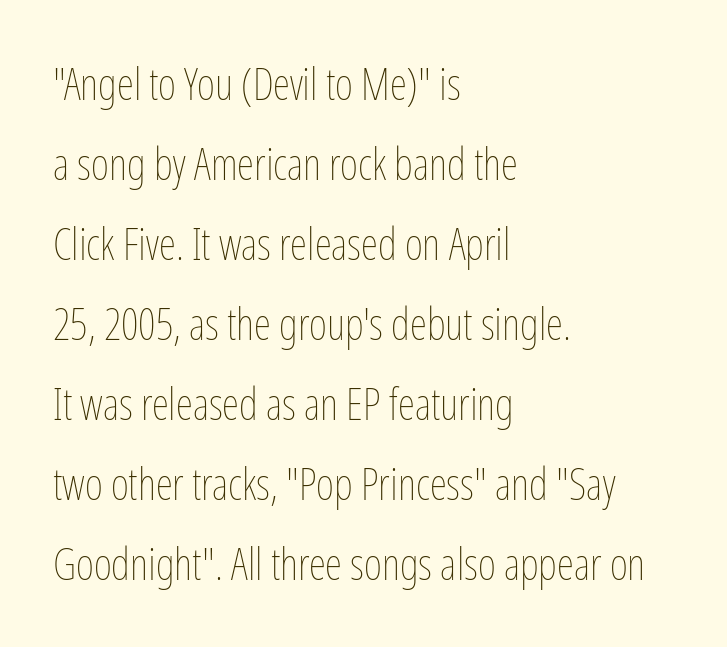
Teacher's note: observe the even left margin — that is flush-left alignment. Here the designer chose a conventional face with non-uniform glyph widths. Caption: standard tracking, unaltered. In terms of posture, this sample is upright. No word sits above an underline.
